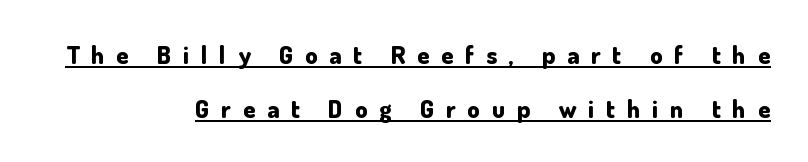
{"italic": "no", "bold": "yes", "underline": "yes", "align": "right", "line_spacing": "loose", "line_spacing_ratio": 2.16, "letter_spacing": "wide", "letter_spacing_em": 0.47, "glyph_px": 25}
